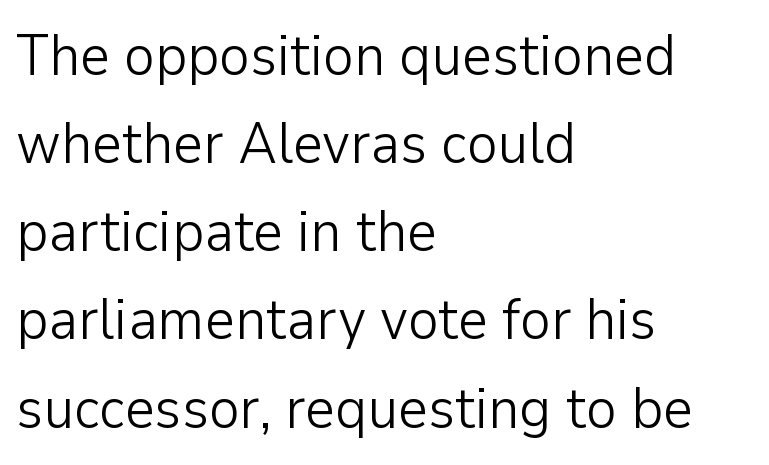
Q: Is the text bold? A: No.
Q: Is the text italic (slanted)? A: No, it is upright.
Q: Is the typeface a serif or a sans-serif typeface? A: Sans-serif.
Q: Is the text underlined? A: No.
Q: How is the paragraph aligned? A: Left-aligned.
Q: Is the spacing between letters normal or unusually wide? A: Normal.
Q: Is the spacing between lines tight, normal or loose? A: Normal.
Q: Width (condensed, normal, or wide)? A: Normal.
Q: Stroke contrast? A: Low.
Q: x-height? A: Medium.
Q: Monospaced? A: No.
